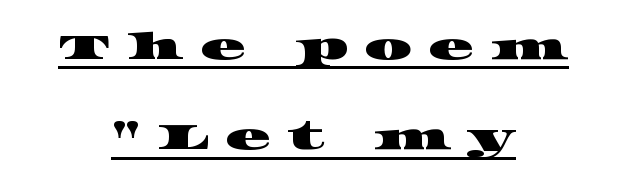
Q: Is the typeface a serif or a sans-serif typeface? A: Serif.
Q: Is the text underlined? A: Yes.
Q: How is the paragraph aligned? A: Centered.
Q: Is the spacing between letters normal or unusually wide? A: Unusually wide.
Q: Is the spacing between lines tight, normal or loose? A: Loose.
Q: Width (condensed, normal, or wide)? A: Wide.
Q: Stroke contrast? A: High.
Q: x-height? A: Large.
Q: Monospaced? A: No.
